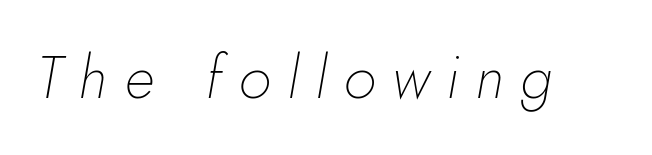
{"italic": "yes", "lean": "right", "slant_degrees": 10, "bold": "no", "weight": "thin", "width": "normal", "stroke_contrast": "low", "x_height": "small", "monospaced": "no", "underline": "no", "letter_spacing": "wide", "letter_spacing_em": 0.28, "glyph_px": 60}
